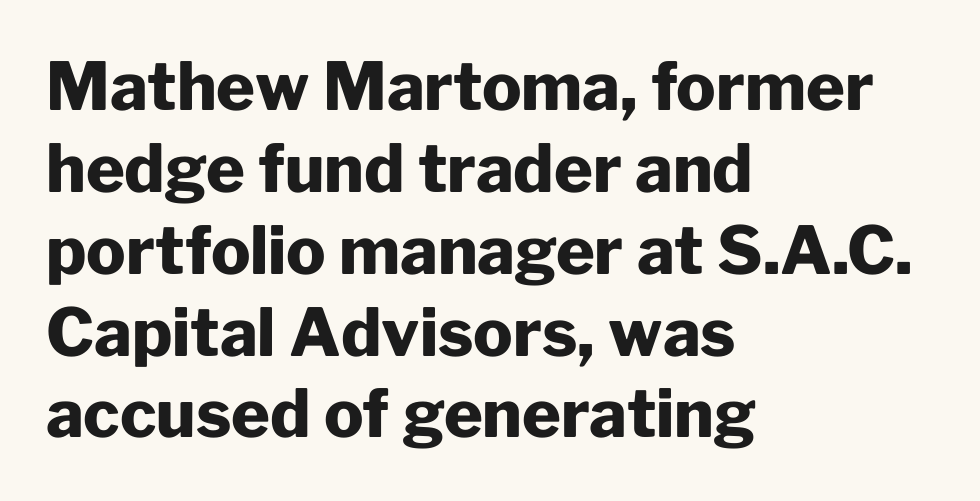
The image shows 66 px heavy sans-serif type, upright; set left-aligned, line spacing 1.24x, normal letter spacing, not underlined; low stroke contrast and a medium x-height.
